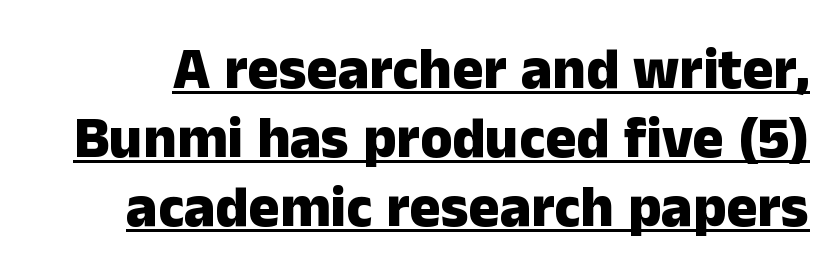
{"serif": "no", "italic": "no", "bold": "yes", "weight": "heavy", "width": "normal", "stroke_contrast": "low", "x_height": "medium", "monospaced": "no", "underline": "yes", "line_spacing_ratio": 1.19, "letter_spacing": "normal", "letter_spacing_em": 0.0, "glyph_px": 58}
